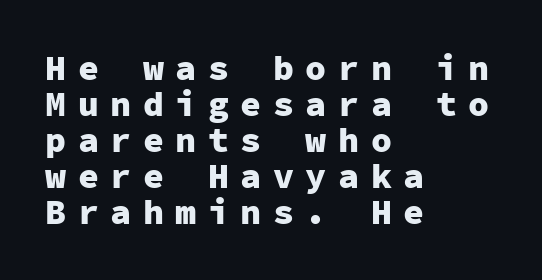
The rendering uses typewriter-style spacing with identical character cells. Anything drawn beneath the words? Only blank space. On the weight axis this lands at bold, roughly 700. Students, note that the glyphs here are deliberately spaced far apart.
